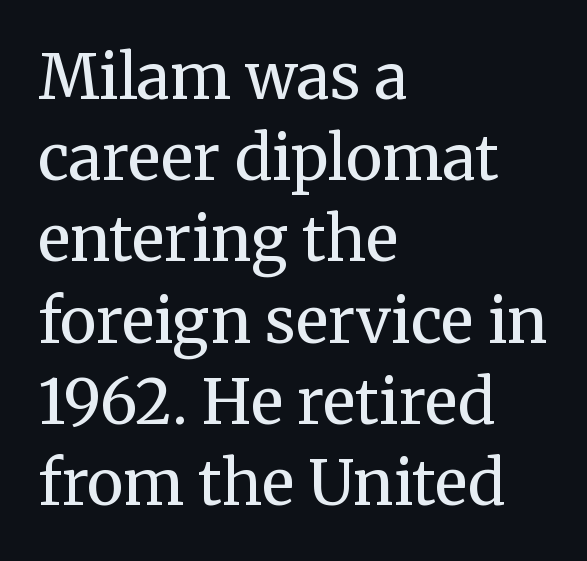
The font is comparable to plain body text, perhaps lighter. Horizontally, the lines are justified to the leading edge only. Letterform terminals end in serifs throughout the passage. Reading down the column, the eye jumps a familiar distance to each next line. A typesetter would call this proportional, since set widths differ per character.
